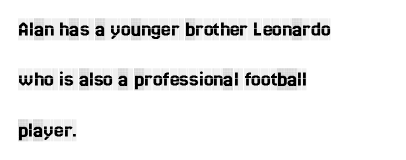
Q: Is the text italic (slanted)? A: No, it is upright.
Q: Is the text underlined? A: No.
Q: How is the paragraph aligned? A: Left-aligned.
Q: Is the spacing between letters normal or unusually wide? A: Normal.
Q: Is the spacing between lines tight, normal or loose? A: Loose.
